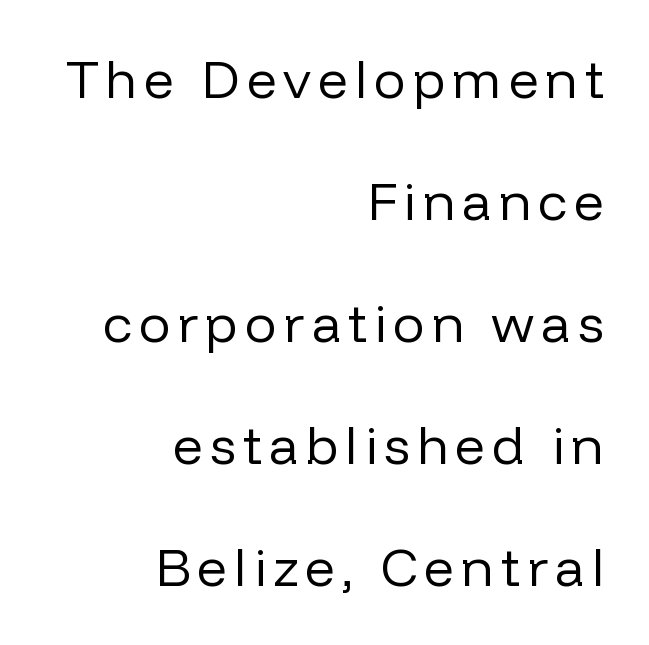
The space beneath each line is pristine and unruled. Stems and bowls with no extra thickness — not bold. Unlike italic type, these characters show no tilt at all. A typesetter would call this proportional, since set widths differ per character.
